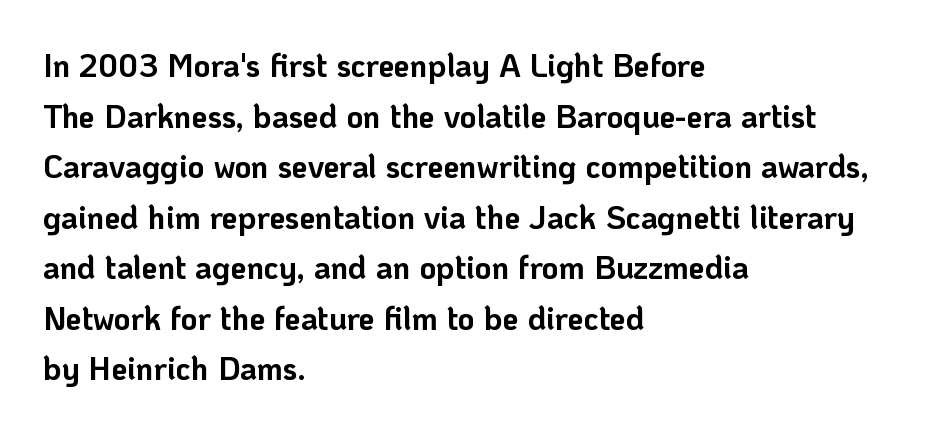
Q: Is the text bold? A: Yes.
Q: Is the text italic (slanted)? A: No, it is upright.
Q: Is the typeface a serif or a sans-serif typeface? A: Sans-serif.
Q: Is the text underlined? A: No.
Q: How is the paragraph aligned? A: Left-aligned.
Q: Is the spacing between letters normal or unusually wide? A: Normal.
Q: Is the spacing between lines tight, normal or loose? A: Normal.
Q: Width (condensed, normal, or wide)? A: Normal.
Q: Stroke contrast? A: Low.
Q: x-height? A: Medium.
Q: Monospaced? A: No.
